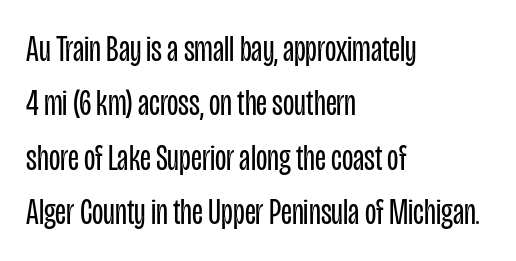
The image shows 37 px regular-weight, condensed sans-serif type, upright; set left-aligned, normal line spacing (1.47x), normal letter spacing, not underlined; low stroke contrast and a large x-height.
